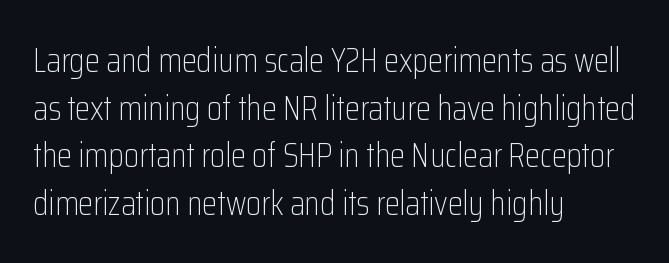
Q: Is the text bold? A: No.
Q: Is the text italic (slanted)? A: No, it is upright.
Q: Is the typeface a serif or a sans-serif typeface? A: Sans-serif.
Q: Is the text underlined? A: No.
Q: How is the paragraph aligned? A: Left-aligned.
Q: Is the spacing between letters normal or unusually wide? A: Normal.
Q: Is the spacing between lines tight, normal or loose? A: Normal.
Q: Width (condensed, normal, or wide)? A: Condensed.
Q: Stroke contrast? A: Low.
Q: x-height? A: Medium.
Q: Monospaced? A: No.
